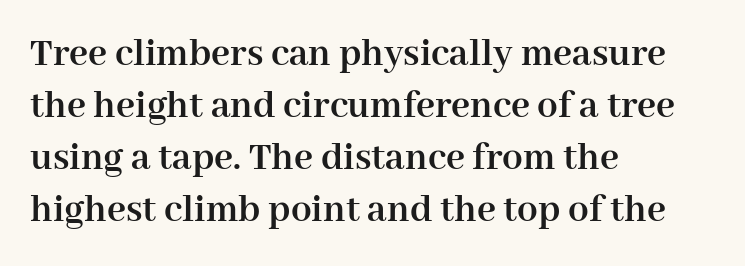
Q: Is the text bold? A: Yes.
Q: Is the text italic (slanted)? A: No, it is upright.
Q: Is the typeface a serif or a sans-serif typeface? A: Serif.
Q: Is the text underlined? A: No.
Q: How is the paragraph aligned? A: Left-aligned.
Q: Is the spacing between letters normal or unusually wide? A: Normal.
Q: Is the spacing between lines tight, normal or loose? A: Normal.
Q: Width (condensed, normal, or wide)? A: Normal.
Q: Stroke contrast? A: High.
Q: x-height? A: Medium.
Q: Monospaced? A: No.
